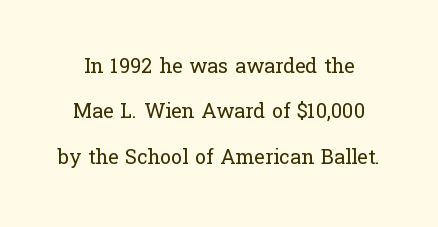
Q: Is the text bold? A: No.
Q: Is the text italic (slanted)? A: No, it is upright.
Q: Is the text underlined? A: No.
Q: Is the spacing between letters normal or unusually wide? A: Normal.
Q: Is the spacing between lines tight, normal or loose? A: Loose.
